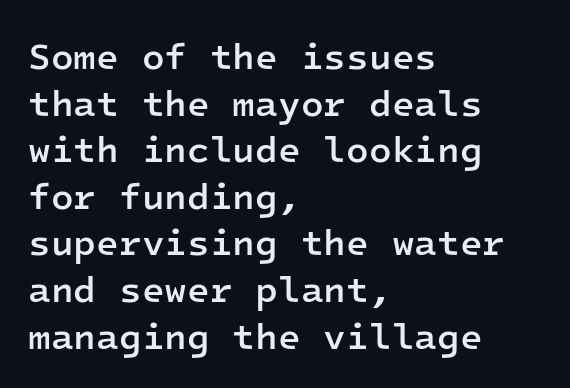
Descenders are the only things crossing below the line. The letters march in equal steps, a hallmark of fixed-pitch type. Tracking value appears to be zero — textbook default spacing. The type sits square on the baseline with zero lean. A semibold gives these letters moderate extra thickness, short of bold.
